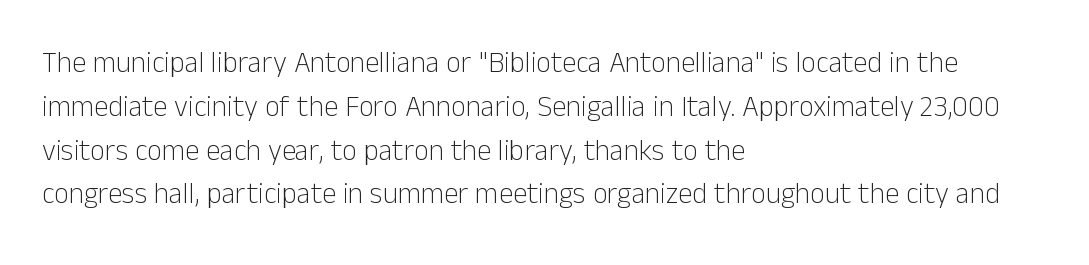
These glyphs show unthickened strokes, regular width or finer. The setting favours the left margin, as ordinary paragraphs usually do. These lines keep a tight, regular rhythm from letter to letter. The vertical gap from one line to the next is medium. Anything drawn beneath the words? Only blank space. The glyphs in this specimen are sans serif.
